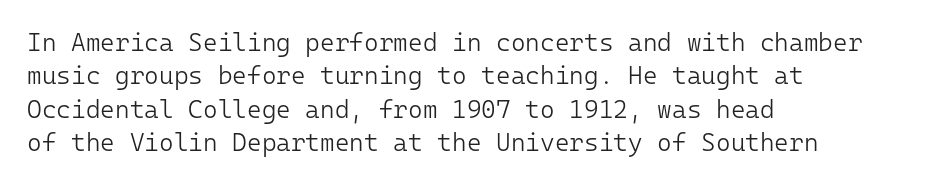
Q: Is the text bold? A: No.
Q: Is the text italic (slanted)? A: No, it is upright.
Q: Is the text underlined? A: No.
Q: How is the paragraph aligned? A: Left-aligned.
Q: Is the spacing between letters normal or unusually wide? A: Normal.
Q: Is the spacing between lines tight, normal or loose? A: Normal.
